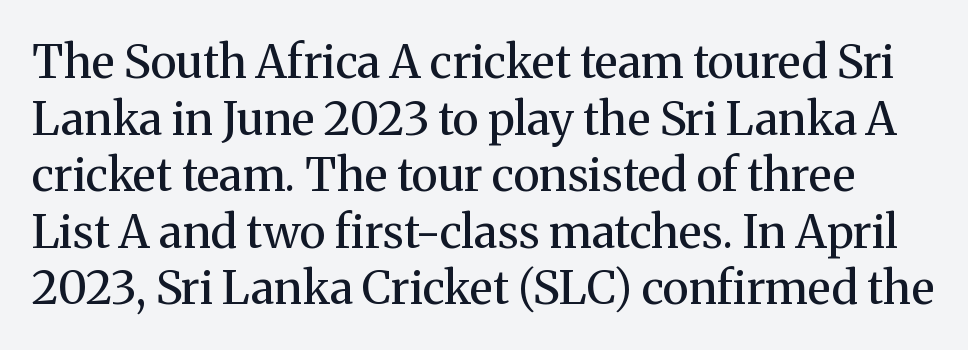
Q: Is the text bold? A: No.
Q: Is the text italic (slanted)? A: No, it is upright.
Q: Is the typeface a serif or a sans-serif typeface? A: Serif.
Q: Is the text underlined? A: No.
Q: Is the spacing between letters normal or unusually wide? A: Normal.
Q: Width (condensed, normal, or wide)? A: Normal.
Q: Stroke contrast? A: Medium.
Q: x-height? A: Medium.
Q: Monospaced? A: No.
